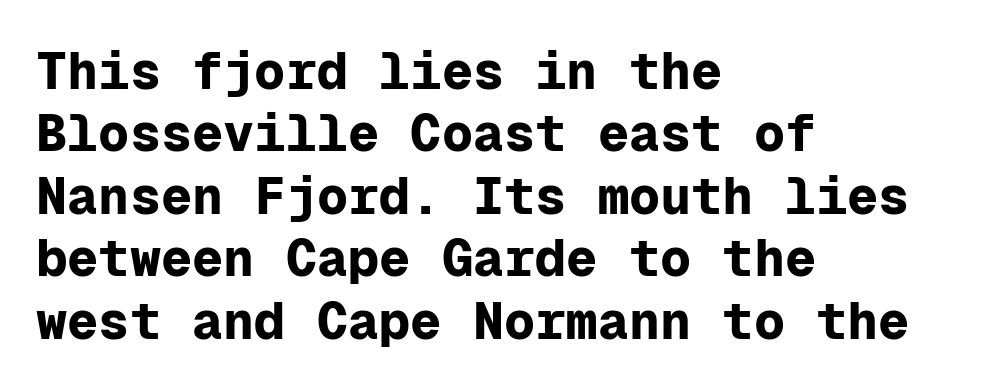
{"serif": "no", "italic": "no", "bold": "yes", "weight": "bold", "width": "normal", "stroke_contrast": "low", "x_height": "medium", "monospaced": "yes", "underline": "no", "align": "left", "line_spacing_ratio": 1.2, "letter_spacing": "normal", "letter_spacing_em": 0.0, "glyph_px": 52}
